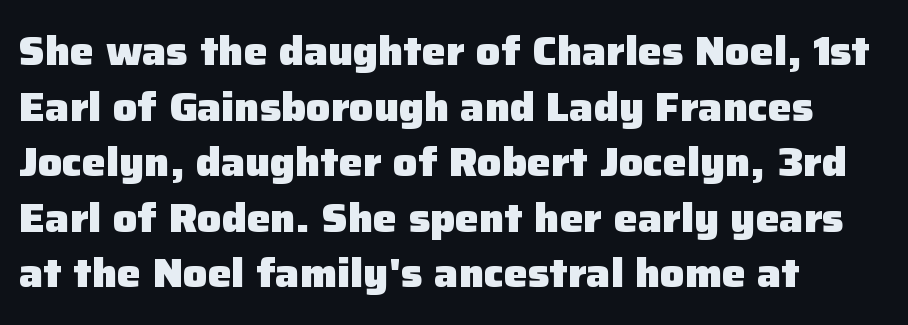
Q: Is the text bold? A: Yes.
Q: Is the text italic (slanted)? A: No, it is upright.
Q: Is the typeface a serif or a sans-serif typeface? A: Sans-serif.
Q: Is the text underlined? A: No.
Q: How is the paragraph aligned? A: Left-aligned.
Q: Is the spacing between letters normal or unusually wide? A: Normal.
Q: Is the spacing between lines tight, normal or loose? A: Normal.
Q: Width (condensed, normal, or wide)? A: Normal.
Q: Stroke contrast? A: Low.
Q: x-height? A: Medium.
Q: Monospaced? A: No.
